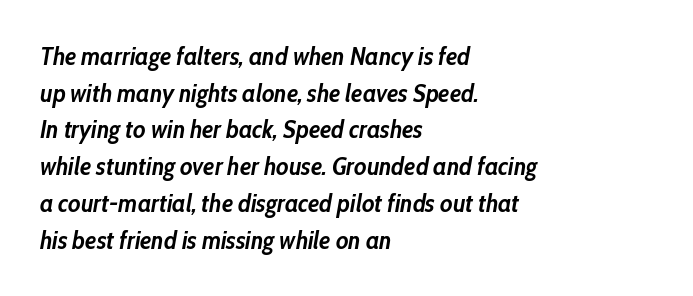
Horizontal alignment here is leftward, the default for most running prose. The lettering tilts uniformly, giving the passage an italic look. Regular leading. Descenders hang freely into open space. No extra tracking has been applied to these lines. The strokes are fattened all the way to bold.
